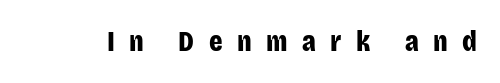
The image shows 30 px bold, condensed sans-serif type, upright; set unusually wide letter spacing (+0.48 em), not underlined; low stroke contrast and a large x-height.
